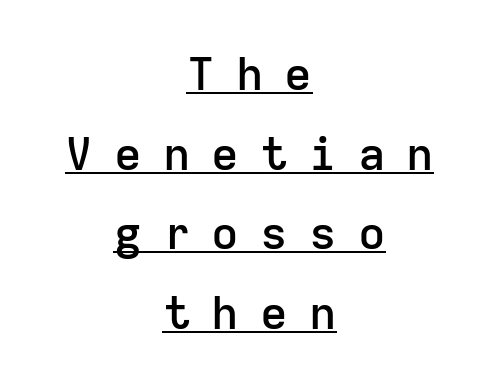
Q: Is the text bold? A: Semi-bold.
Q: Is the text italic (slanted)? A: No, it is upright.
Q: Is the typeface a serif or a sans-serif typeface? A: Sans-serif.
Q: Is the text underlined? A: Yes.
Q: How is the paragraph aligned? A: Centered.
Q: Is the spacing between letters normal or unusually wide? A: Unusually wide.
Q: Width (condensed, normal, or wide)? A: Normal.
Q: Stroke contrast? A: Low.
Q: x-height? A: Medium.
Q: Monospaced? A: Yes.
